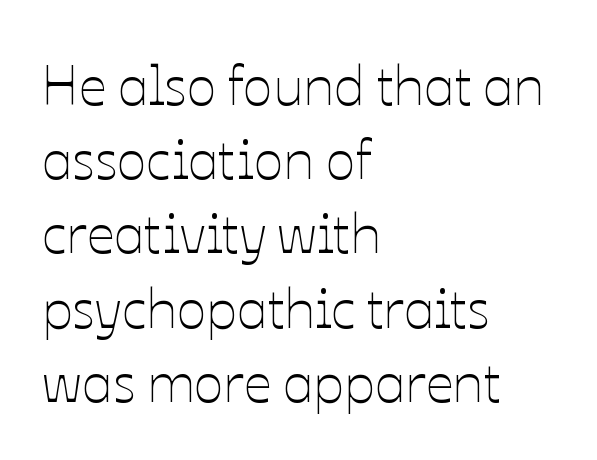
The face used here is proportionally spaced, like ordinary book or web type. This sample keeps an unexceptional amount of space between lines. The axis of the letterforms is exactly vertical. A bare baseline throughout the passage. Left-aligned paragraph, ragged on the right.
